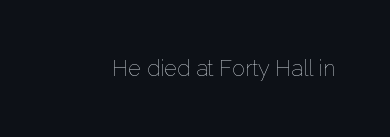
{"italic": "no", "bold": "no", "underline": "no", "letter_spacing": "normal", "letter_spacing_em": 0.0, "glyph_px": 22}
